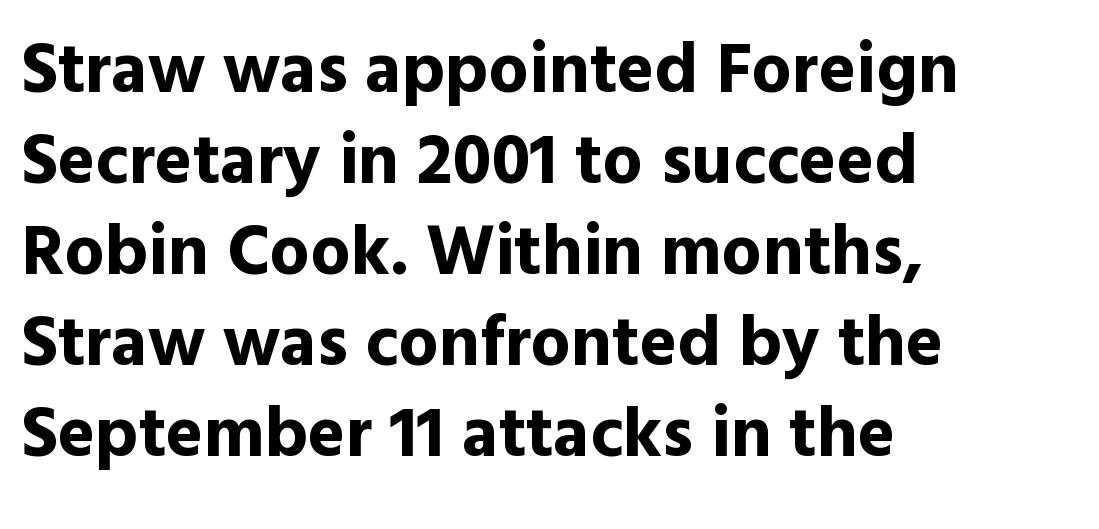
Q: Is the text bold? A: Yes.
Q: Is the text italic (slanted)? A: No, it is upright.
Q: Is the typeface a serif or a sans-serif typeface? A: Sans-serif.
Q: Is the text underlined? A: No.
Q: How is the paragraph aligned? A: Left-aligned.
Q: Is the spacing between letters normal or unusually wide? A: Normal.
Q: Is the spacing between lines tight, normal or loose? A: Normal.
Q: Width (condensed, normal, or wide)? A: Normal.
Q: x-height? A: Medium.
Q: Monospaced? A: No.
